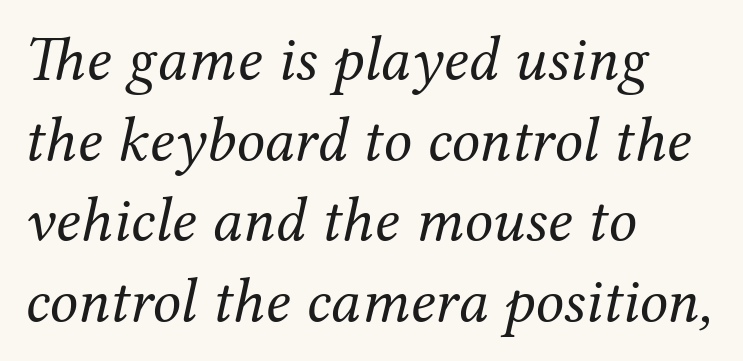
No extra tracking has been applied to these lines. Yep, that's italic — everything's leaning. Horizontal alignment here is leftward, the default for most running prose. The gap between lines stays unmarked. Vertically, the passage feels balanced, rows spaced as you'd expect. Nothing heavy about these letters — not bold at all.
